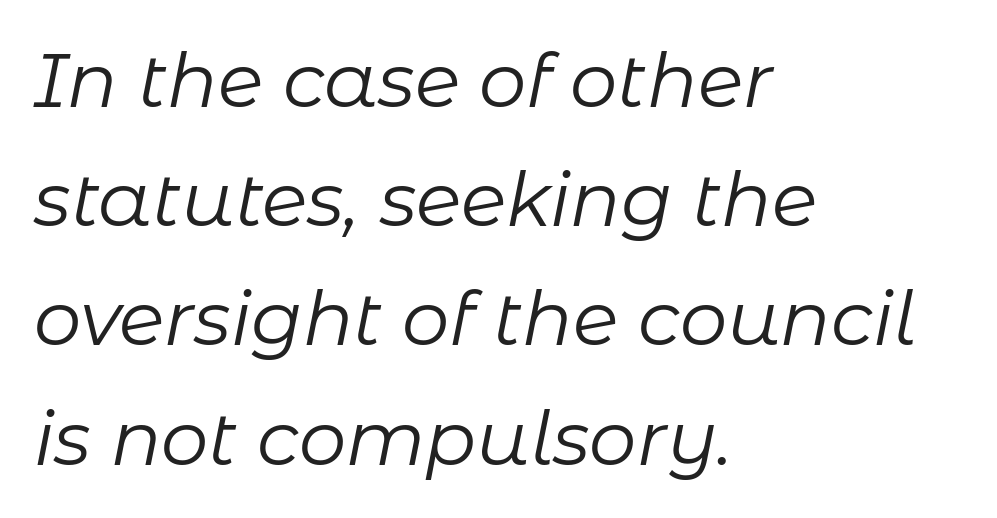
Lines of text with bare space underneath. The line texture is even and compact thanks to regular tracking. Weight: in the light-to-regular range. Is this a fixed-width face? No — the glyphs have proportional, varying widths. Each new line begins a customary step beneath the previous one. You can tell it's italic because the verticals aren't actually vertical.
